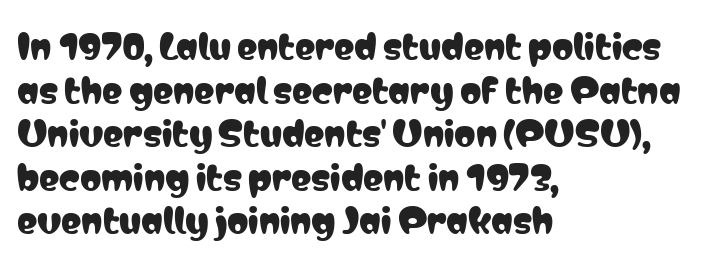
The font family rendered here belongs to the sans-serif group. The letters stand straight up with perfectly vertical stems. Look at the tracking — it's just the regular setting, nothing added. The face used here is proportionally spaced, like ordinary book or web type. Quick note: interline space is typical. A classic flush-left, rag-right setting is used for this passage.
